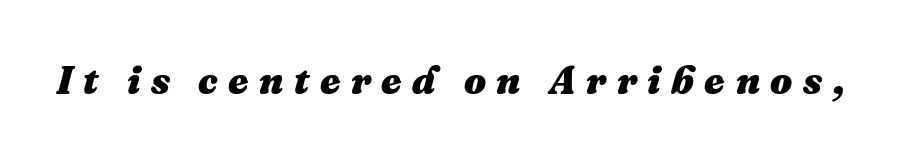
The image shows 39 px heavy type, italic (leaning right); set unusually wide letter spacing (+0.27 em), not underlined; medium stroke contrast and a medium x-height.
